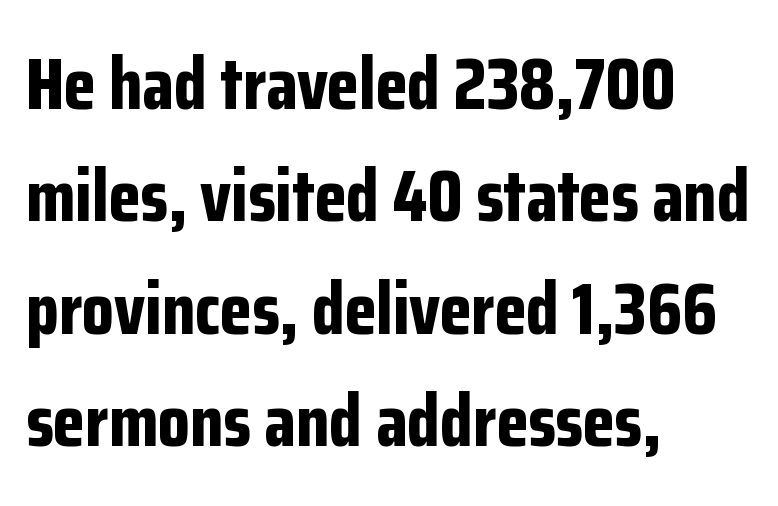
The image shows 73 px bold, condensed sans-serif type, upright; set left-aligned, normal line spacing (1.54x), normal letter spacing, not underlined; low stroke contrast and a medium x-height.
